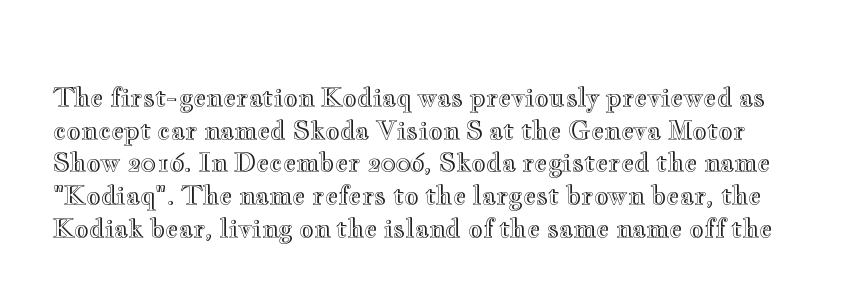
Tracking value appears to be zero — textbook default spacing. This rendering features lettering with no underline. Do the letters lean? They stand straight. Honestly, the row spacing looks completely unremarkable.
